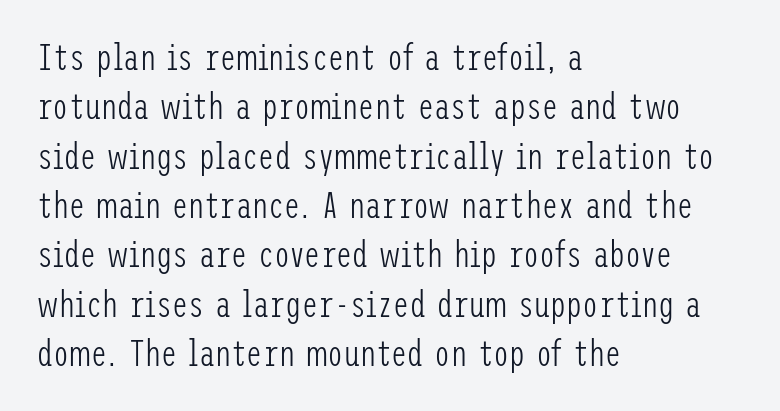
The image shows 36 px light, condensed sans-serif type, upright; set left-aligned, normal line spacing (1.37x), normal letter spacing, not underlined; low stroke contrast and a medium x-height.
